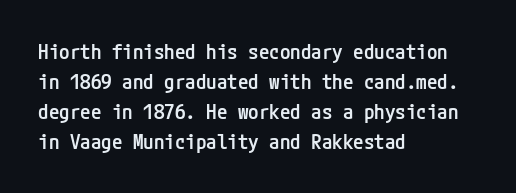
The image shows 21 px text type, upright; set left-aligned, normal line spacing (1.43x), normal letter spacing, not underlined.
